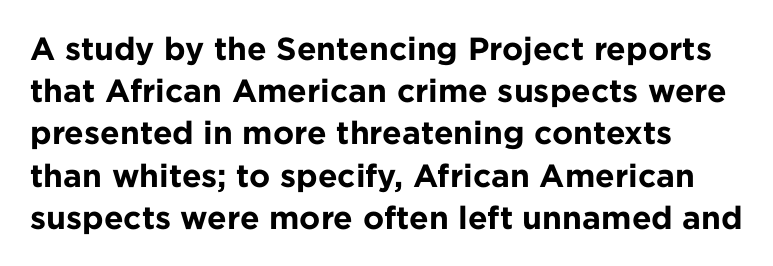
The image shows 32 px bold sans-serif type, upright; set normal line spacing (1.32x), normal letter spacing, not underlined; low stroke contrast and a medium x-height.
